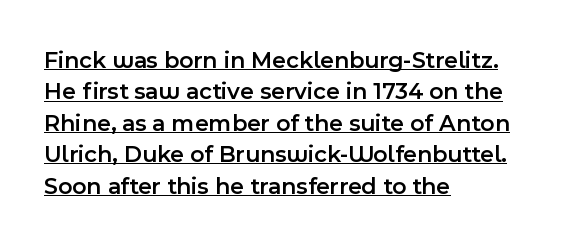
Does the weight exceed regular? Yes, but only to semibold. These lines sit exactly where default settings would place them. These lines stack with their left ends in a neat column. What decoration does the sample have? An underline. Rendered with straight, roman letterforms. This rendering leaves character spacing at its baseline value.
